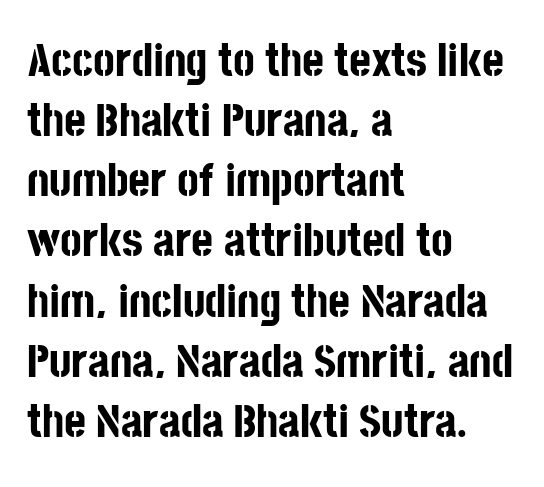
Q: Is the text bold? A: Yes.
Q: Is the text italic (slanted)? A: No, it is upright.
Q: Is the typeface a serif or a sans-serif typeface? A: Sans-serif.
Q: Is the text underlined? A: No.
Q: How is the paragraph aligned? A: Left-aligned.
Q: Is the spacing between letters normal or unusually wide? A: Normal.
Q: Is the spacing between lines tight, normal or loose? A: Normal.
Q: Width (condensed, normal, or wide)? A: Condensed.
Q: Stroke contrast? A: Low.
Q: x-height? A: Large.
Q: Monospaced? A: No.
